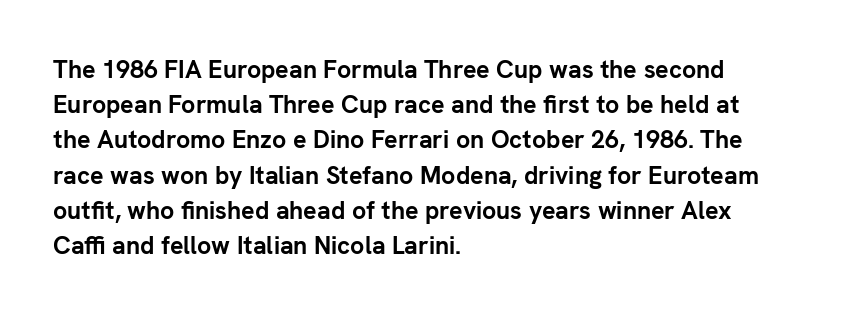
The image shows 25 px bold type, upright; set left-aligned, normal line spacing (1.41x), normal letter spacing, not underlined.
